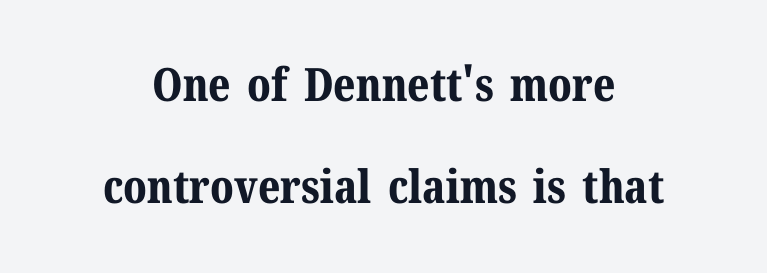
The image shows 46 px bold serif type, upright; set loose line spacing (2.21x), normal letter spacing, not underlined; medium stroke contrast and a medium x-height.
